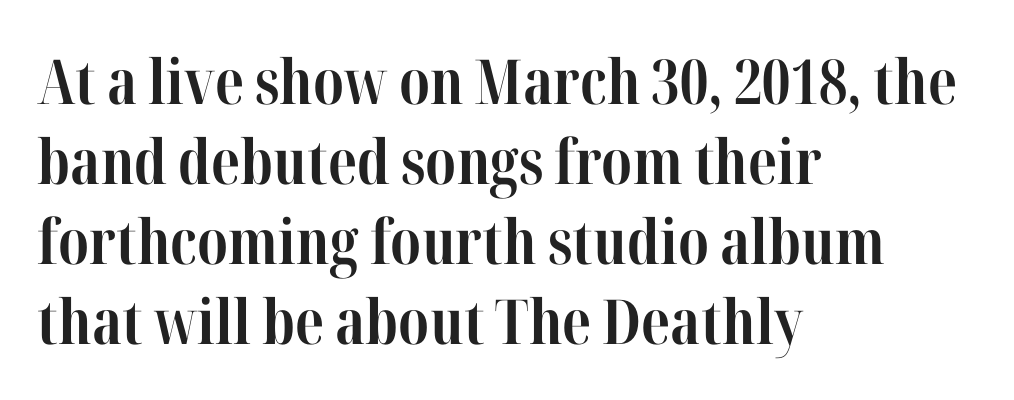
Q: Is the text bold? A: Yes.
Q: Is the text italic (slanted)? A: No, it is upright.
Q: Is the typeface a serif or a sans-serif typeface? A: Serif.
Q: Is the text underlined? A: No.
Q: How is the paragraph aligned? A: Left-aligned.
Q: Is the spacing between letters normal or unusually wide? A: Normal.
Q: Is the spacing between lines tight, normal or loose? A: Normal.
Q: Width (condensed, normal, or wide)? A: Condensed.
Q: Stroke contrast? A: High.
Q: x-height? A: Medium.
Q: Monospaced? A: No.
